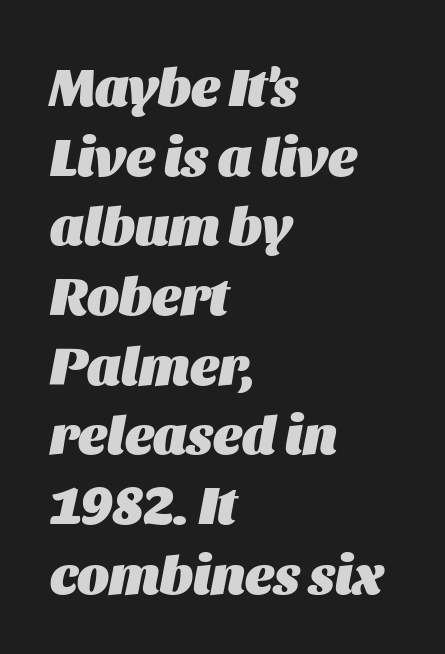
{"italic": "yes", "lean": "right", "slant_degrees": 11, "bold": "yes", "weight": "heavy", "width": "normal", "stroke_contrast": "medium", "x_height": "large", "monospaced": "no", "underline": "no", "align": "left", "line_spacing": "normal", "line_spacing_ratio": 1.29, "letter_spacing": "normal", "letter_spacing_em": 0.0, "glyph_px": 54}
